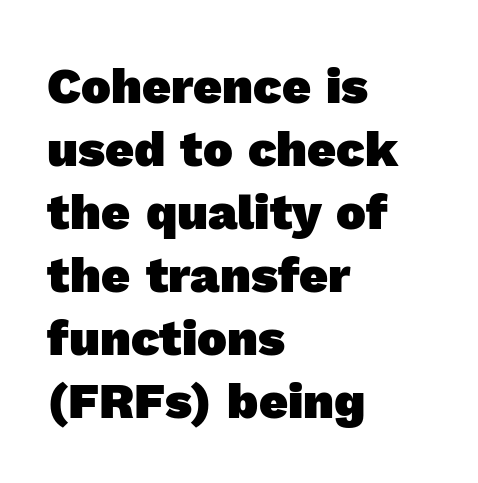
Q: Is the text bold? A: Yes.
Q: Is the typeface a serif or a sans-serif typeface? A: Sans-serif.
Q: Is the text underlined? A: No.
Q: How is the paragraph aligned? A: Left-aligned.
Q: Is the spacing between letters normal or unusually wide? A: Normal.
Q: Is the spacing between lines tight, normal or loose? A: Normal.
Q: Width (condensed, normal, or wide)? A: Normal.
Q: x-height? A: Medium.
Q: Monospaced? A: No.
